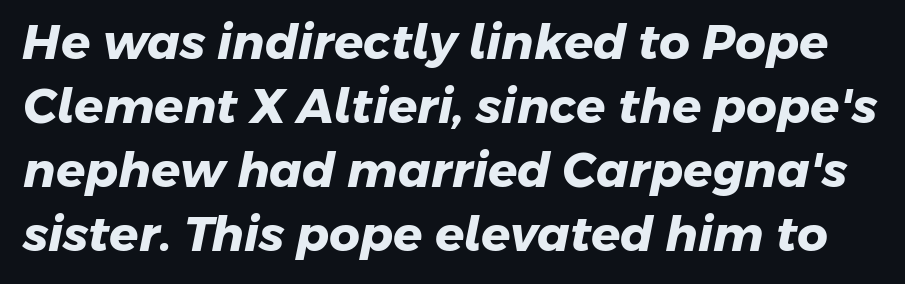
The image shows 48 px heavy sans-serif type; set normal line spacing (1.33x), normal letter spacing, not underlined; low stroke contrast and a medium x-height.
